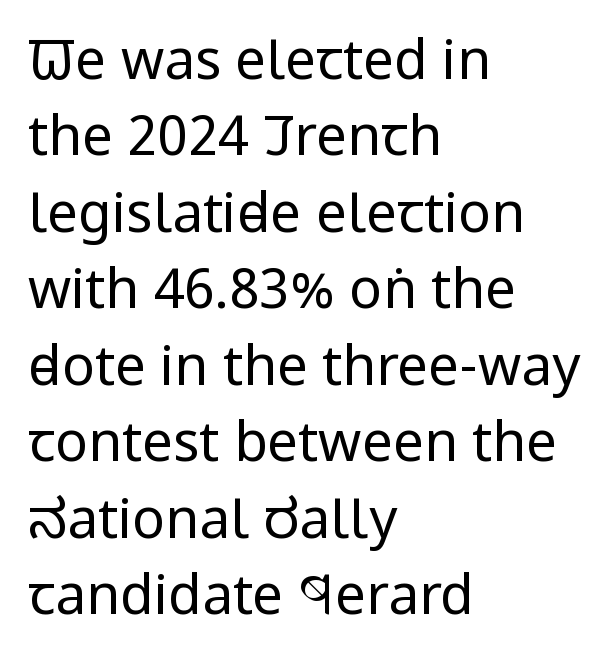
The image shows 55 px regular-weight, condensed sans-serif type, upright; set left-aligned, normal line spacing (1.39x), normal letter spacing, not underlined; low stroke contrast and a large x-height.
